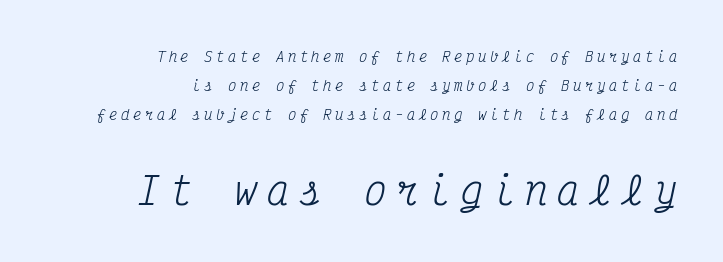
Q: Is the text bold? A: No.
Q: Is the text italic (slanted)? A: Yes, it leans right by about 12 degrees.
Q: Is the typeface a serif or a sans-serif typeface? A: Serif.
Q: Is the text underlined? A: No.
Q: How is the paragraph aligned? A: Right-aligned.
Q: Is the spacing between letters normal or unusually wide? A: Unusually wide.
Q: Is the spacing between lines tight, normal or loose? A: Loose.
Q: Which block of text is set in a larger size, the first (top) or the second (bottom)? A: The second (bottom) one.
Q: Width (condensed, normal, or wide)? A: Condensed.
Q: Stroke contrast? A: Medium.
Q: x-height? A: Medium.
Q: Monospaced? A: Yes.
